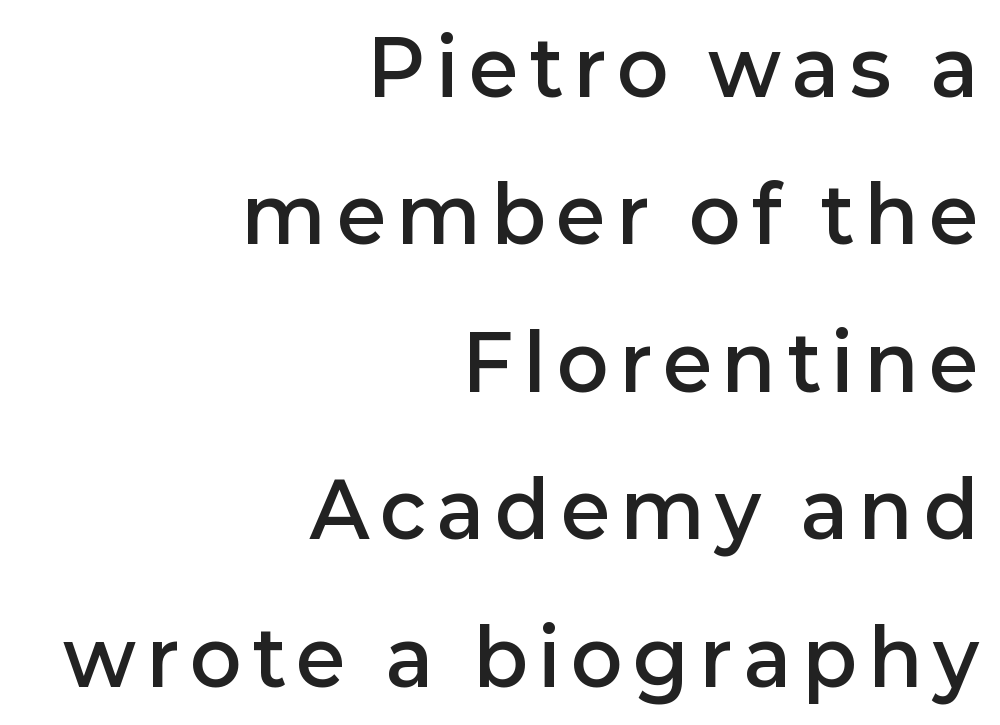
{"serif": "no", "italic": "no", "bold": "semi", "weight": "semibold", "width": "normal", "stroke_contrast": "low", "x_height": "medium", "monospaced": "no", "underline": "no", "align": "right", "line_spacing": "loose", "line_spacing_ratio": 1.94, "glyph_px": 76}
